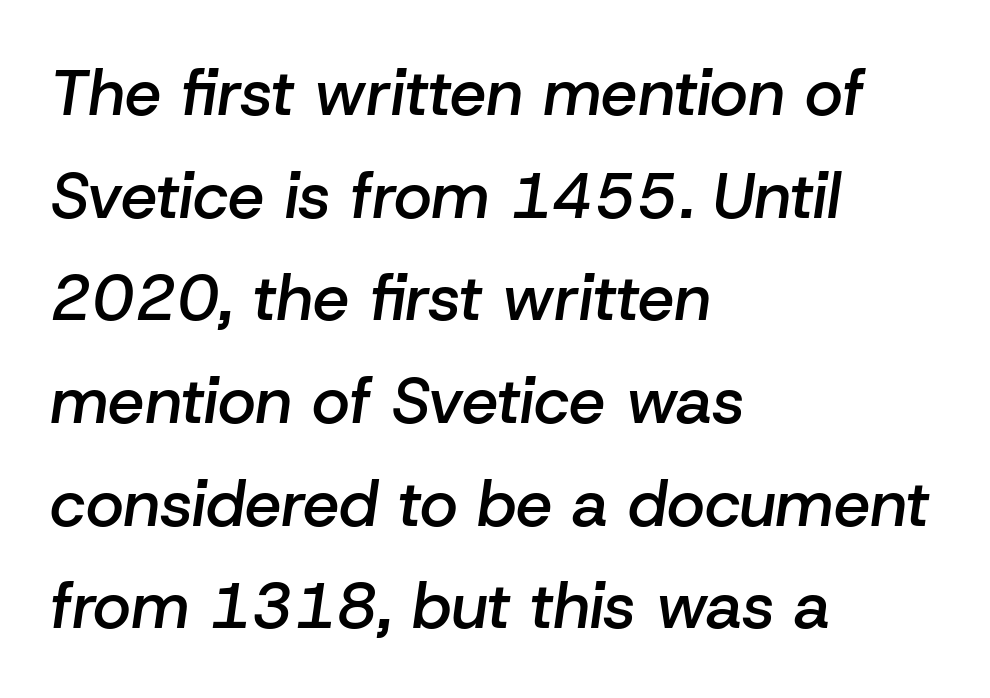
The image shows 65 px semibold type, italic (leaning right); set left-aligned, normal line spacing (1.58x), normal letter spacing, not underlined; low stroke contrast and a medium x-height.
